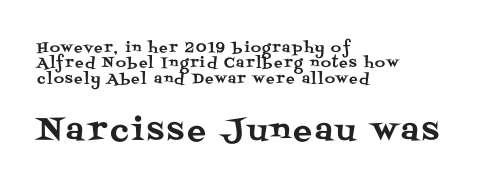
Q: Is the text italic (slanted)? A: No, it is upright.
Q: Is the typeface a serif or a sans-serif typeface? A: Serif.
Q: Is the text underlined? A: No.
Q: How is the paragraph aligned? A: Left-aligned.
Q: Is the spacing between lines tight, normal or loose? A: Tight.
Q: Which block of text is set in a larger size, the first (top) or the second (bottom)? A: The second (bottom) one.
Q: Width (condensed, normal, or wide)? A: Normal.
Q: Stroke contrast? A: Medium.
Q: x-height? A: Large.
Q: Monospaced? A: No.
